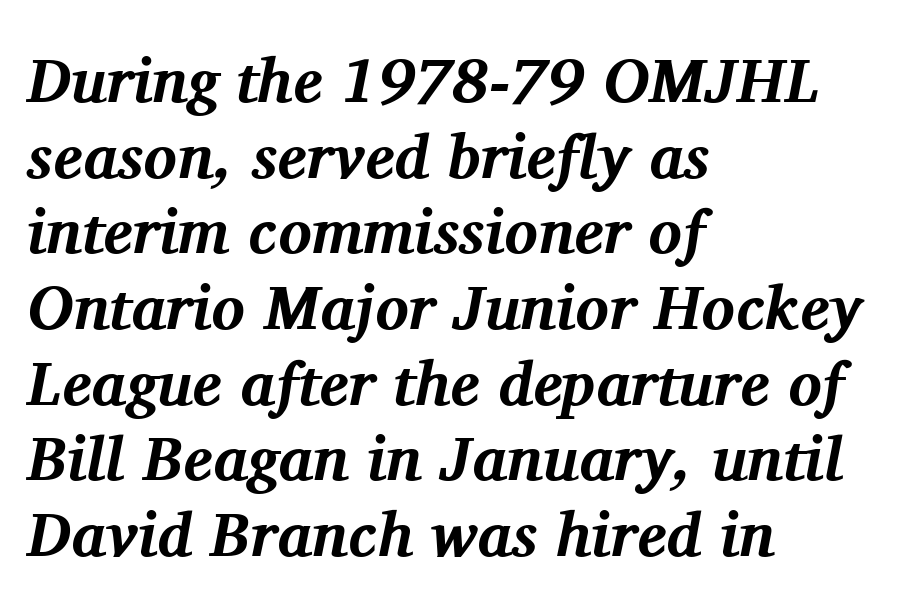
{"serif": "yes", "italic": "yes", "lean": "right", "slant_degrees": 11, "bold": "yes", "weight": "bold", "width": "normal", "stroke_contrast": "medium", "x_height": "medium", "monospaced": "no", "underline": "no", "align": "left", "line_spacing_ratio": 1.22, "letter_spacing": "normal", "letter_spacing_em": 0.0, "glyph_px": 62}
